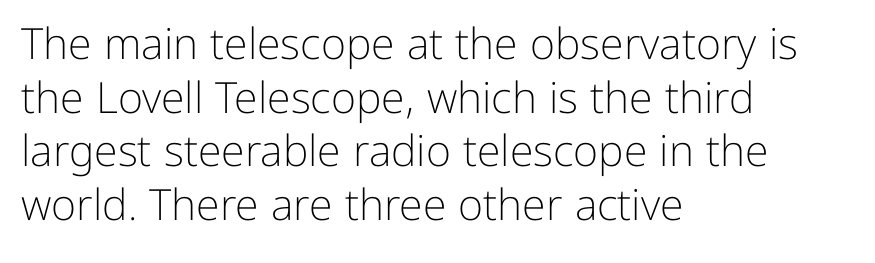
Q: Is the text bold? A: No.
Q: Is the text italic (slanted)? A: No, it is upright.
Q: Is the typeface a serif or a sans-serif typeface? A: Sans-serif.
Q: Is the text underlined? A: No.
Q: How is the paragraph aligned? A: Left-aligned.
Q: Is the spacing between letters normal or unusually wide? A: Normal.
Q: Is the spacing between lines tight, normal or loose? A: Normal.
Q: Width (condensed, normal, or wide)? A: Normal.
Q: Stroke contrast? A: Low.
Q: x-height? A: Medium.
Q: Monospaced? A: No.
